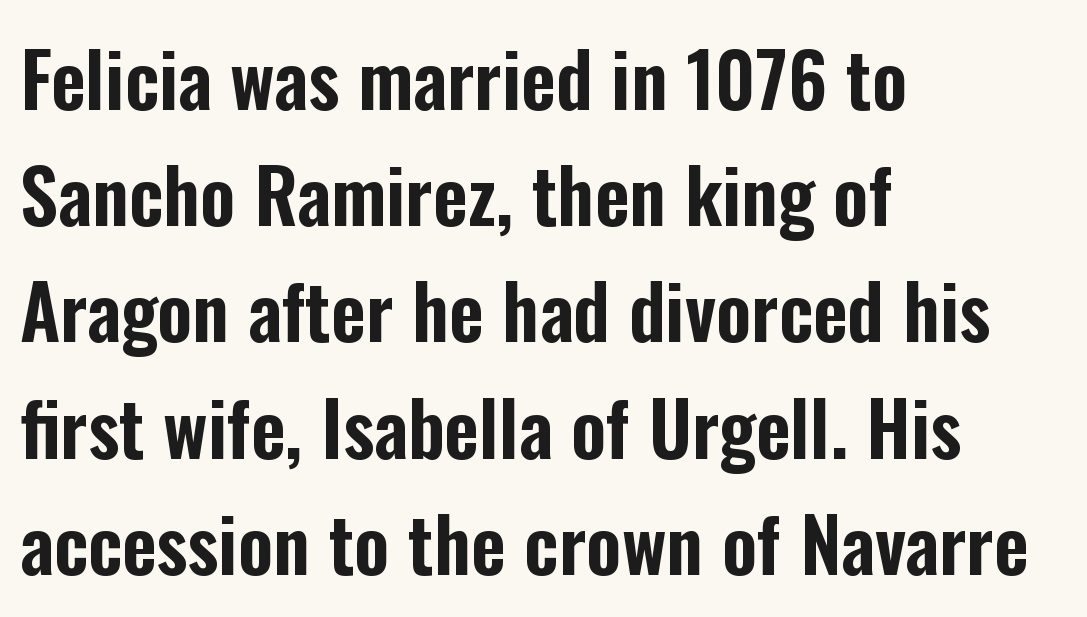
The image shows 75 px condensed sans-serif type, upright; set left-aligned, normal line spacing (1.55x), normal letter spacing, not underlined; low stroke contrast and a medium x-height.
